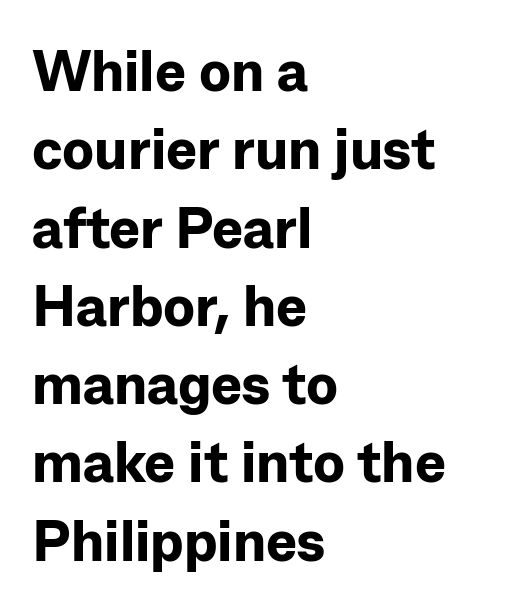
{"serif": "no", "italic": "no", "bold": "yes", "weight": "bold", "width": "normal", "stroke_contrast": "low", "x_height": "medium", "monospaced": "no", "underline": "no", "align": "left", "line_spacing": "normal", "line_spacing_ratio": 1.35, "letter_spacing": "normal", "letter_spacing_em": 0.0, "glyph_px": 58}
